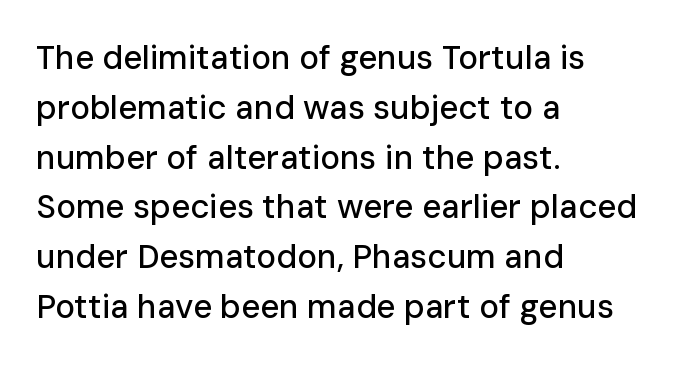
{"serif": "no", "italic": "no", "width": "normal", "stroke_contrast": "low", "x_height": "medium", "monospaced": "no", "underline": "no", "align": "left", "line_spacing": "normal", "line_spacing_ratio": 1.51, "letter_spacing": "normal", "letter_spacing_em": 0.0, "glyph_px": 33}
